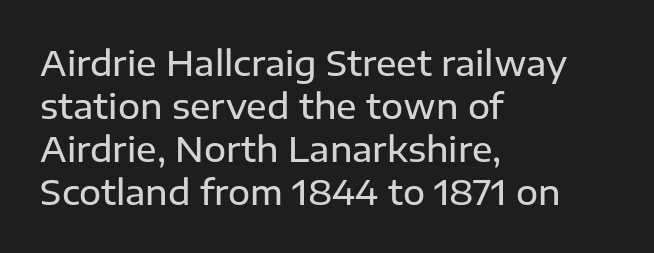
Looks like regular typesetting: each glyph gets only the width it needs. Its strokes are somewhat broadened, the hallmark of semibold type. Evenly set lines give the paragraph a standard silhouette. The string is rendered with underlining switched off.
